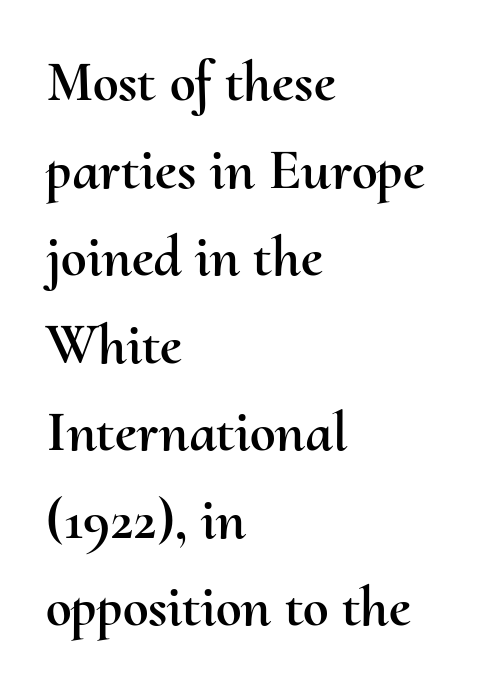
Q: Is the text italic (slanted)? A: No, it is upright.
Q: Is the text underlined? A: No.
Q: How is the paragraph aligned? A: Left-aligned.
Q: Is the spacing between letters normal or unusually wide? A: Normal.
Q: Is the spacing between lines tight, normal or loose? A: Normal.
Q: Width (condensed, normal, or wide)? A: Normal.
Q: Stroke contrast? A: Medium.
Q: x-height? A: Small.
Q: Monospaced? A: No.
